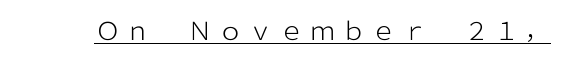
{"italic": "no", "bold": "no", "underline": "yes", "letter_spacing": "wide", "letter_spacing_em": 0.23, "glyph_px": 25}
